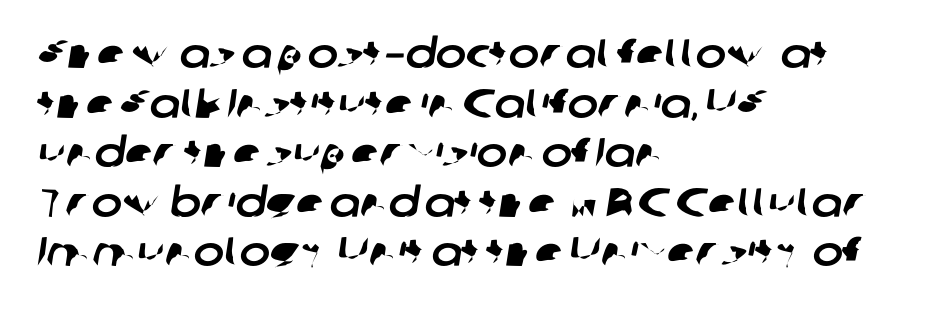
Q: Is the typeface a serif or a sans-serif typeface? A: Sans-serif.
Q: Is the text underlined? A: No.
Q: How is the paragraph aligned? A: Left-aligned.
Q: Is the spacing between letters normal or unusually wide? A: Normal.
Q: Width (condensed, normal, or wide)? A: Normal.
Q: Stroke contrast? A: Low.
Q: x-height? A: Medium.
Q: Monospaced? A: No.
